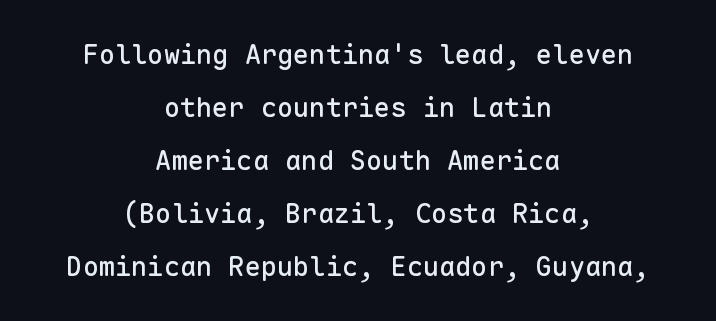
This sample trades compactness for vertical openness between lines. The baseline area is clear. Visually the block forms a symmetrical silhouette, jagged on both flanks. If you drew a line through each stem, it would be perfectly vertical. Short note: letters normally spaced.
